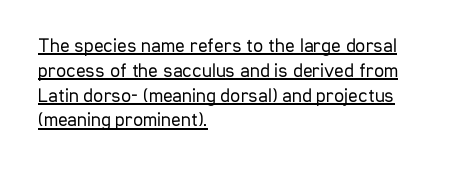
Q: Is the text bold? A: No.
Q: Is the text italic (slanted)? A: No, it is upright.
Q: Is the text underlined? A: Yes.
Q: How is the paragraph aligned? A: Left-aligned.
Q: Is the spacing between letters normal or unusually wide? A: Normal.
